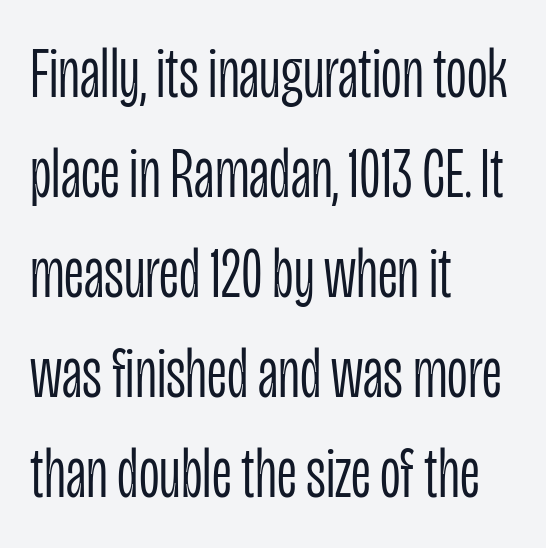
{"serif": "no", "italic": "no", "bold": "no", "weight": "light", "width": "condensed", "stroke_contrast": "low", "x_height": "large", "monospaced": "no", "underline": "no", "align": "left", "line_spacing": "normal", "line_spacing_ratio": 1.39, "letter_spacing": "normal", "letter_spacing_em": 0.0, "glyph_px": 72}
